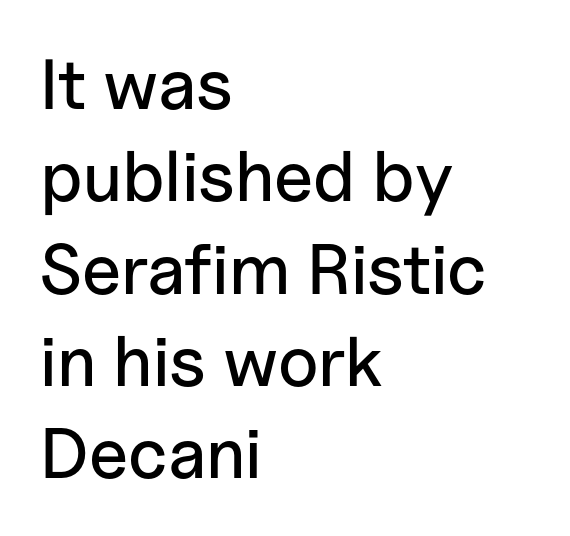
Q: Is the text italic (slanted)? A: No, it is upright.
Q: Is the typeface a serif or a sans-serif typeface? A: Sans-serif.
Q: Is the text underlined? A: No.
Q: How is the paragraph aligned? A: Left-aligned.
Q: Is the spacing between letters normal or unusually wide? A: Normal.
Q: Is the spacing between lines tight, normal or loose? A: Normal.
Q: Width (condensed, normal, or wide)? A: Normal.
Q: Stroke contrast? A: Low.
Q: x-height? A: Medium.
Q: Monospaced? A: No.
